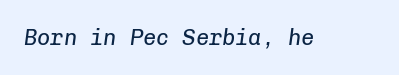
{"italic": "yes", "lean": "right", "slant_degrees": 8, "bold": "no", "underline": "no", "letter_spacing": "normal", "letter_spacing_em": 0.0, "glyph_px": 22}
